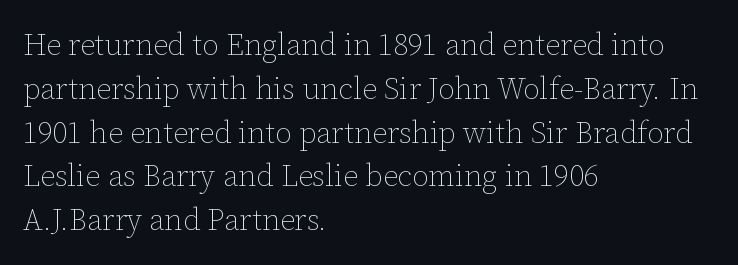
Q: Is the text bold? A: No.
Q: Is the text italic (slanted)? A: No, it is upright.
Q: Is the text underlined? A: No.
Q: How is the paragraph aligned? A: Left-aligned.
Q: Is the spacing between letters normal or unusually wide? A: Normal.
Q: Is the spacing between lines tight, normal or loose? A: Normal.
Q: Width (condensed, normal, or wide)? A: Normal.
Q: Stroke contrast? A: Low.
Q: x-height? A: Medium.
Q: Monospaced? A: No.
